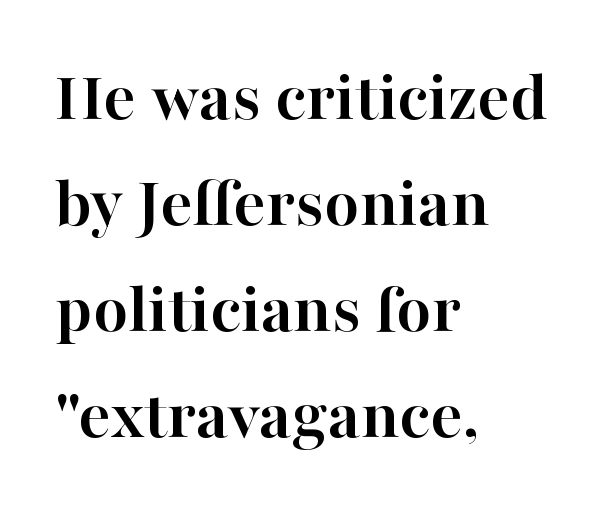
The image shows 72 px semibold serif type, upright; set left-aligned, normal line spacing (1.47x), normal letter spacing, not underlined; high stroke contrast and a medium x-height.
